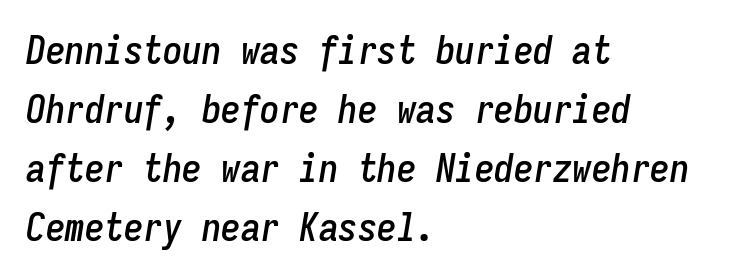
The image shows 39 px condensed type, italic (leaning right), monospaced; set left-aligned, normal line spacing (1.51x), normal letter spacing, not underlined; low stroke contrast and a medium x-height.
